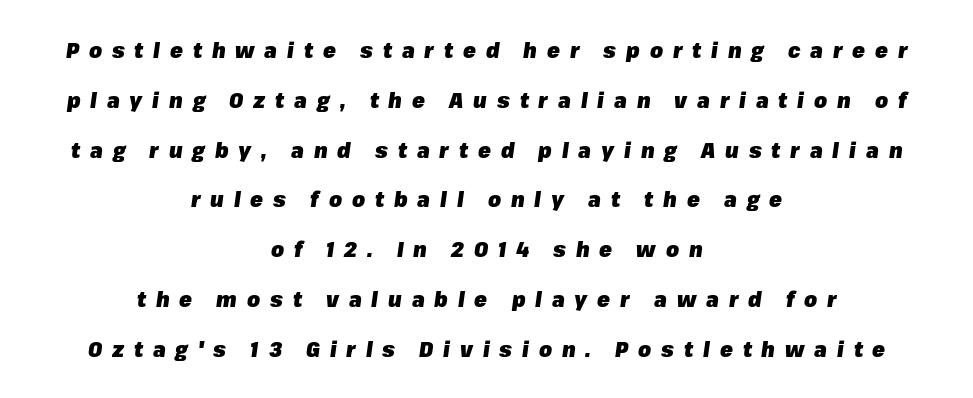
The image shows 21 px bold type, italic (leaning right); set centered, loose line spacing (2.37x), unusually wide letter spacing (+0.47 em), not underlined.
